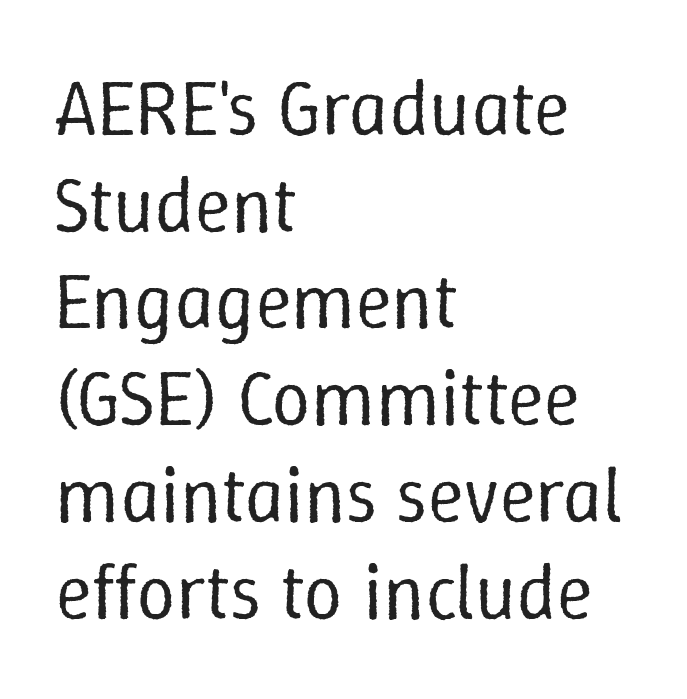
In terms of posture, this sample is upright. Stem width sits at or under what a default text font uses. Between one letter and the next there's only the usual sliver of space. One-word summary of the alignment: left. You could not count columns in this text — the font is proportionally spaced. Underlining? Definitely not there.
